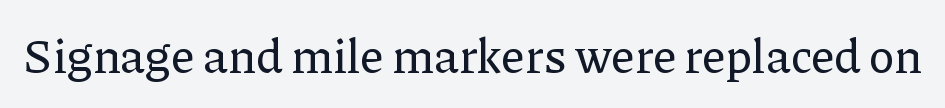
{"serif": "yes", "italic": "no", "width": "normal", "stroke_contrast": "low", "x_height": "medium", "monospaced": "no", "underline": "no", "letter_spacing": "normal", "letter_spacing_em": 0.0, "glyph_px": 47}
